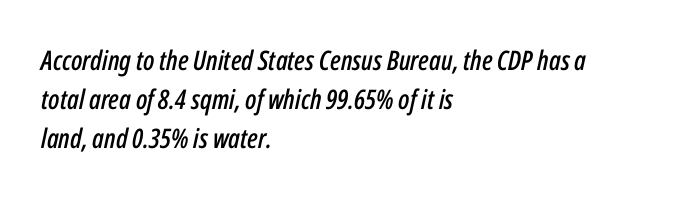
The type is set solid horizontally, with unmodified tracking. Each line starts at the same left margin while the right side varies. Notice how the stems are inclined rather than vertical — that's the hallmark of italics. Honestly, the row spacing looks completely unremarkable. Only glyphs here, with clear space below each row.
